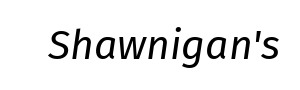
{"italic": "yes", "lean": "right", "slant_degrees": 8, "bold": "no", "weight": "regular", "width": "normal", "stroke_contrast": "low", "x_height": "medium", "monospaced": "no", "underline": "no", "letter_spacing": "normal", "letter_spacing_em": 0.0, "glyph_px": 41}
